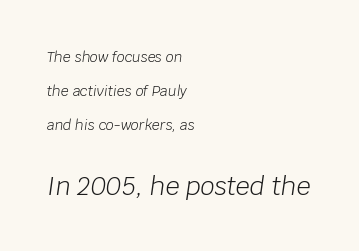
Q: Is the text bold? A: No.
Q: Is the text italic (slanted)? A: Yes, it leans right by about 8 degrees.
Q: Is the text underlined? A: No.
Q: How is the paragraph aligned? A: Left-aligned.
Q: Is the spacing between letters normal or unusually wide? A: Normal.
Q: Is the spacing between lines tight, normal or loose? A: Loose.
Q: Which block of text is set in a larger size, the first (top) or the second (bottom)? A: The second (bottom) one.
